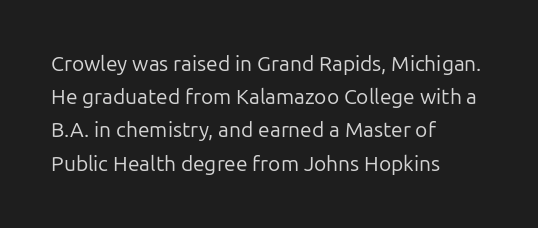
{"italic": "no", "bold": "no", "underline": "no", "align": "left", "line_spacing": "normal", "line_spacing_ratio": 1.58, "letter_spacing": "normal", "letter_spacing_em": 0.0, "glyph_px": 21}
